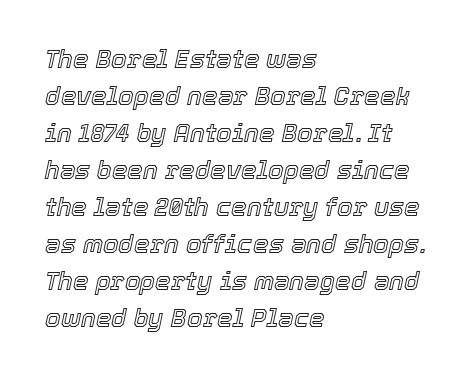
How are the letters spaced? Ordinarily, with no added tracking. The glyphs look as if they've been sheared to an angle. Regarding leading, the lines here are spaced in the standard way. Unmarked baselines from the first word to the last. A classic flush-left, rag-right setting is used for this passage.
